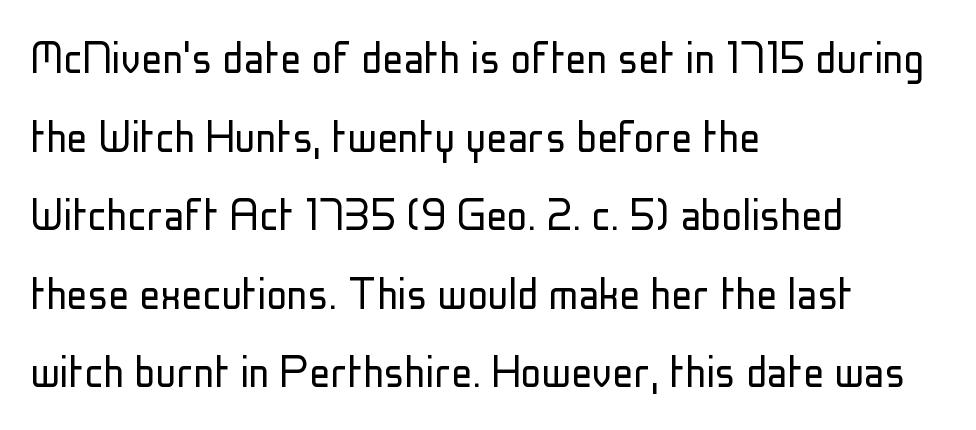
Look at the tracking — it's just the regular setting, nothing added. These lines stack with their left ends in a neat column. A typesetter would mark this as roman, not italic. Anything drawn beneath the words? Only blank space.
